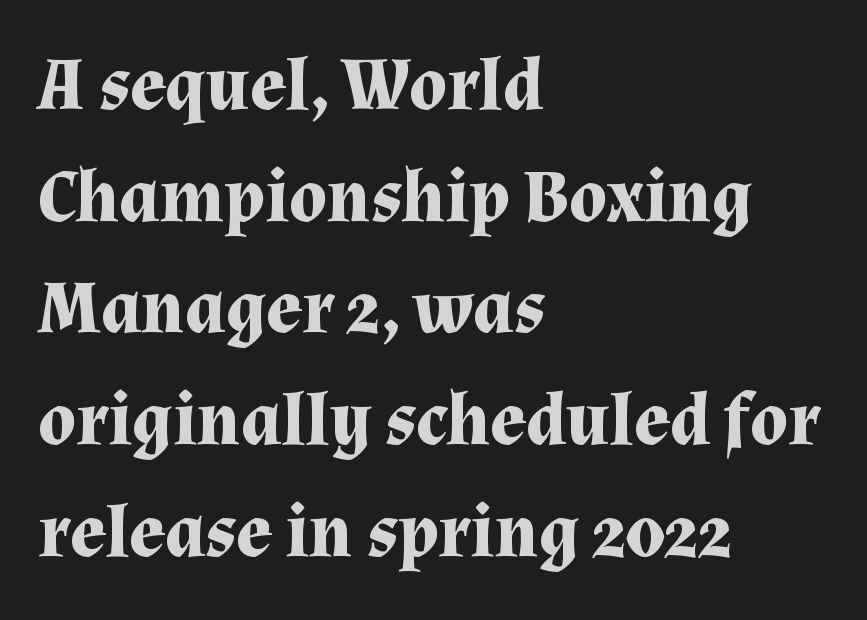
Descender tails drop into unmarked territory. Is this a fixed-width face? No — the glyphs have proportional, varying widths. Look at the tracking — it's just the regular setting, nothing added. A full-strength bold gives these letters their thick strokes. This is the regular roman posture of the typeface. Horizontal alignment here is leftward, the default for most running prose.
